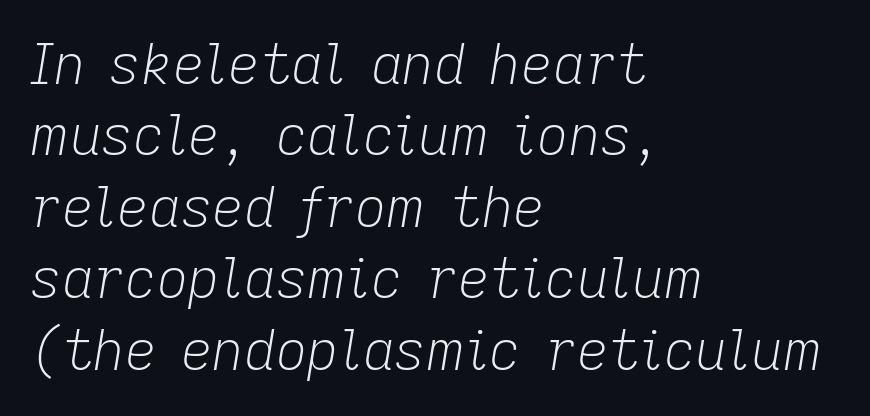
Q: Is the text bold? A: No.
Q: Is the text italic (slanted)? A: Yes, it leans right by about 9 degrees.
Q: Is the text underlined? A: No.
Q: How is the paragraph aligned? A: Left-aligned.
Q: Is the spacing between letters normal or unusually wide? A: Normal.
Q: Is the spacing between lines tight, normal or loose? A: Normal.
Q: Width (condensed, normal, or wide)? A: Normal.
Q: Stroke contrast? A: Low.
Q: x-height? A: Medium.
Q: Monospaced? A: No.
